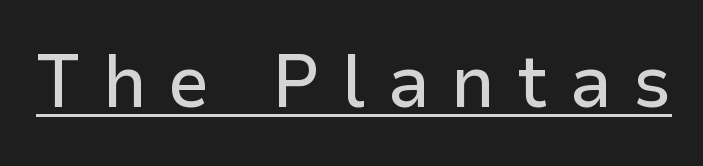
{"serif": "no", "italic": "no", "width": "normal", "stroke_contrast": "low", "x_height": "medium", "monospaced": "no", "underline": "yes", "letter_spacing": "wide", "letter_spacing_em": 0.29, "glyph_px": 74}
